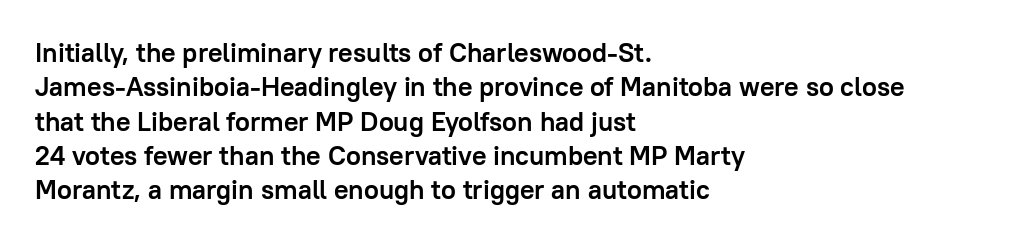
A typesetter would mark this as roman, not italic. Does the copy run flush right? No — it runs flush left. These words are printed bold, with thick strokes throughout. Successive baselines arrive at the customary interval. Caption: standard tracking, unaltered.
